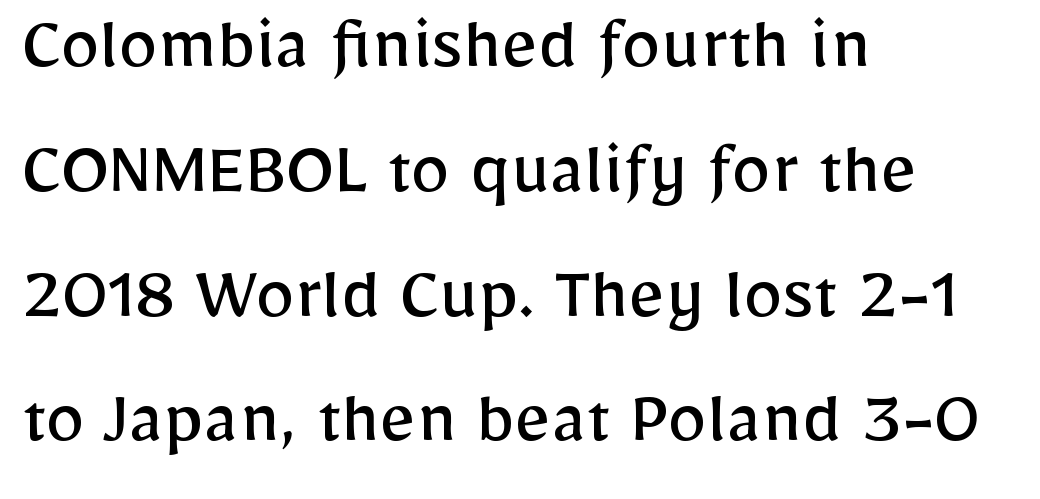
Q: Is the text bold? A: No.
Q: Is the text italic (slanted)? A: No, it is upright.
Q: Is the typeface a serif or a sans-serif typeface? A: Sans-serif.
Q: Is the text underlined? A: No.
Q: How is the paragraph aligned? A: Left-aligned.
Q: Is the spacing between letters normal or unusually wide? A: Normal.
Q: Is the spacing between lines tight, normal or loose? A: Normal.
Q: Width (condensed, normal, or wide)? A: Normal.
Q: Stroke contrast? A: Low.
Q: x-height? A: Medium.
Q: Monospaced? A: No.
